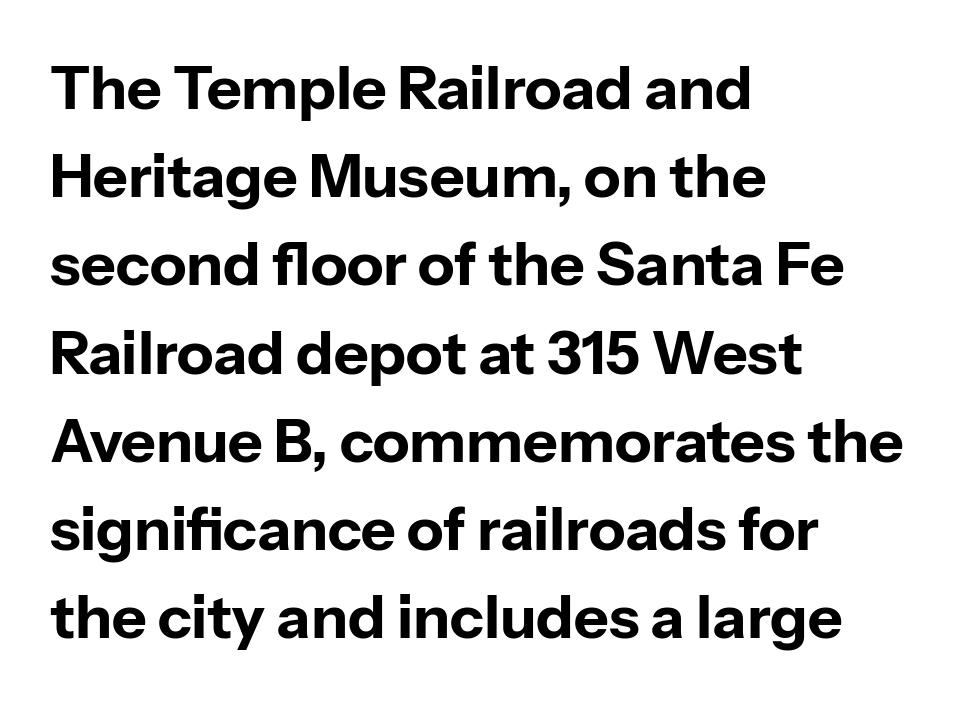
The image shows 60 px bold sans-serif type, upright; set left-aligned, normal line spacing (1.47x), normal letter spacing, not underlined; low stroke contrast and a medium x-height.
